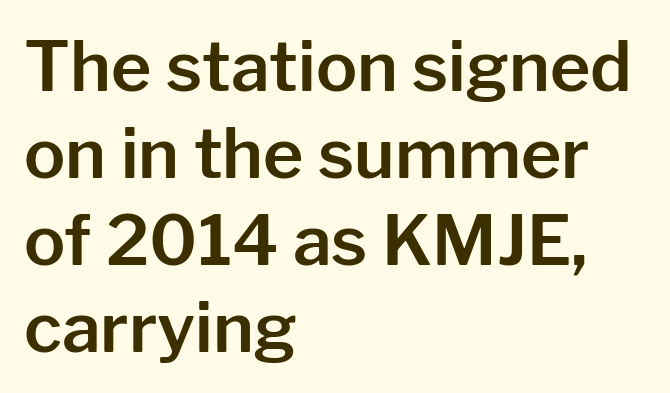
The tracking reads as untouched default to a designer's eye. This sample uses a sans-serif face. Regarding leading, the lines here are spaced in the standard way. Ordinary non-slanted type is in use.
